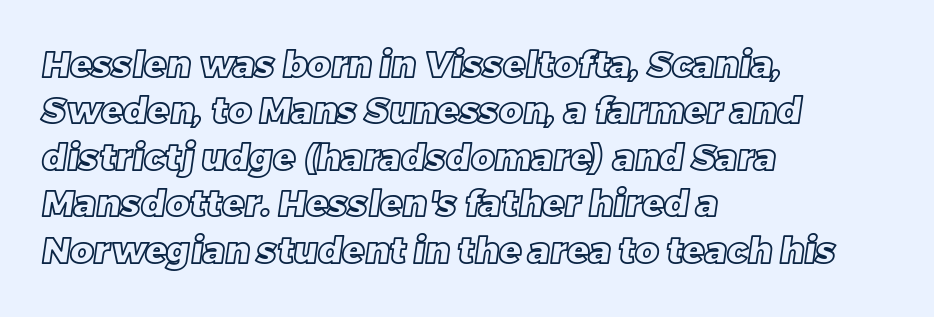
Q: Is the text underlined? A: No.
Q: How is the paragraph aligned? A: Left-aligned.
Q: Is the spacing between letters normal or unusually wide? A: Normal.
Q: Is the spacing between lines tight, normal or loose? A: Normal.
Q: Width (condensed, normal, or wide)? A: Normal.
Q: x-height? A: Large.
Q: Monospaced? A: No.
